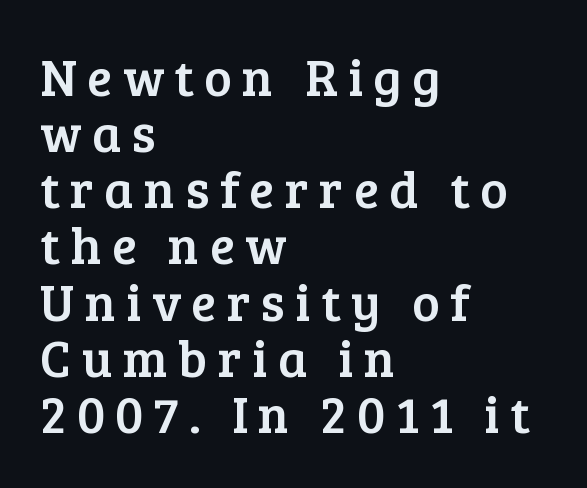
{"serif": "yes", "italic": "no", "width": "normal", "stroke_contrast": "low", "x_height": "medium", "monospaced": "no", "underline": "no", "align": "left", "line_spacing": "tight", "line_spacing_ratio": 1.08, "letter_spacing": "wide", "letter_spacing_em": 0.2, "glyph_px": 52}
